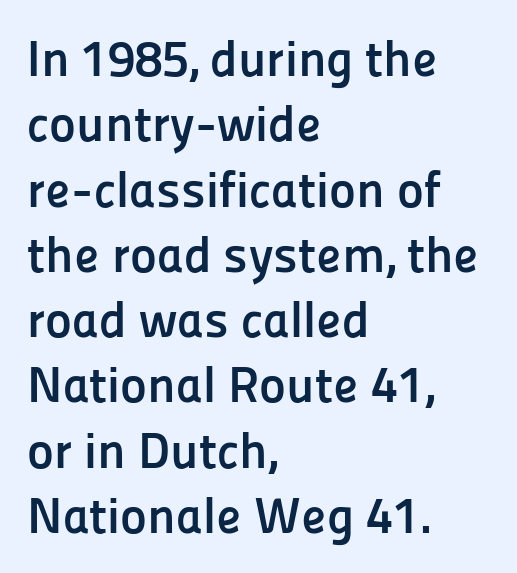
The image shows 51 px semibold sans-serif type, upright; set left-aligned, normal line spacing (1.28x), normal letter spacing, not underlined; low stroke contrast and a medium x-height.
